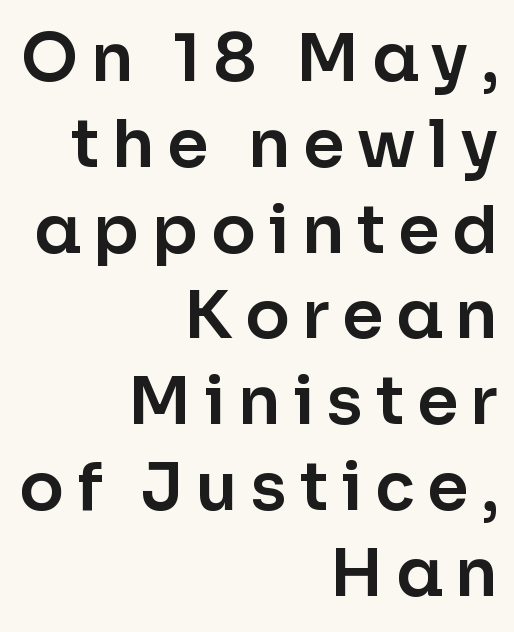
{"serif": "no", "italic": "no", "width": "normal", "stroke_contrast": "low", "x_height": "medium", "monospaced": "no", "underline": "no", "align": "right", "line_spacing": "normal", "line_spacing_ratio": 1.3, "glyph_px": 66}
